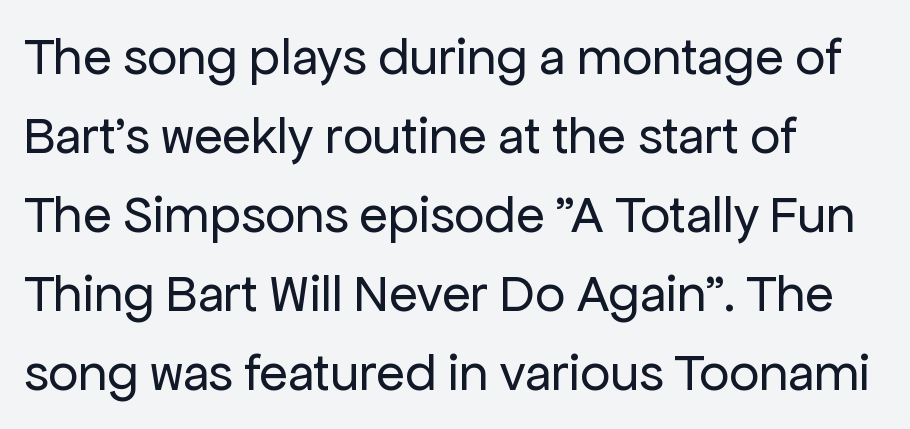
Q: Is the text bold? A: No.
Q: Is the text italic (slanted)? A: No, it is upright.
Q: Is the typeface a serif or a sans-serif typeface? A: Sans-serif.
Q: Is the text underlined? A: No.
Q: How is the paragraph aligned? A: Left-aligned.
Q: Is the spacing between letters normal or unusually wide? A: Normal.
Q: Is the spacing between lines tight, normal or loose? A: Normal.
Q: Width (condensed, normal, or wide)? A: Normal.
Q: Stroke contrast? A: Low.
Q: x-height? A: Medium.
Q: Monospaced? A: No.
